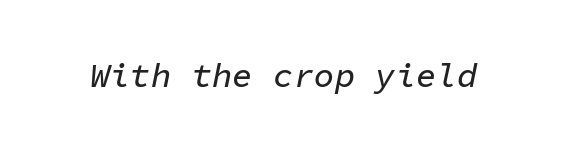
{"italic": "yes", "lean": "right", "slant_degrees": 11, "width": "normal", "stroke_contrast": "low", "x_height": "medium", "monospaced": "yes", "underline": "no", "letter_spacing": "normal", "letter_spacing_em": 0.0, "glyph_px": 34}
